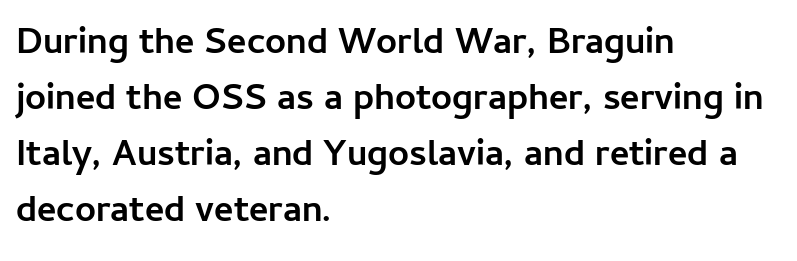
Q: Is the text bold? A: Yes.
Q: Is the text italic (slanted)? A: No, it is upright.
Q: Is the typeface a serif or a sans-serif typeface? A: Sans-serif.
Q: Is the text underlined? A: No.
Q: How is the paragraph aligned? A: Left-aligned.
Q: Is the spacing between letters normal or unusually wide? A: Normal.
Q: Is the spacing between lines tight, normal or loose? A: Normal.
Q: Width (condensed, normal, or wide)? A: Normal.
Q: Stroke contrast? A: Low.
Q: x-height? A: Medium.
Q: Monospaced? A: No.
